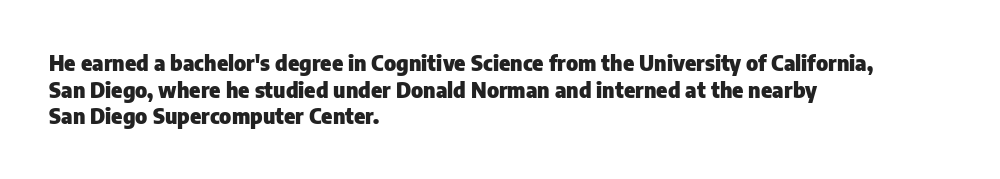
Q: Is the text bold? A: Yes.
Q: Is the text italic (slanted)? A: No, it is upright.
Q: Is the text underlined? A: No.
Q: How is the paragraph aligned? A: Left-aligned.
Q: Is the spacing between letters normal or unusually wide? A: Normal.
Q: Is the spacing between lines tight, normal or loose? A: Normal.
